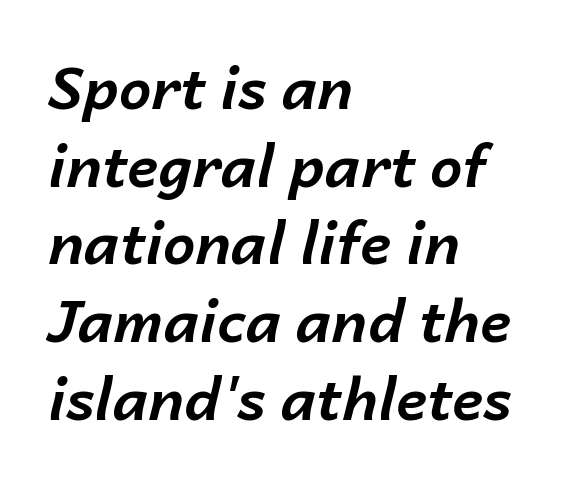
Q: Is the text bold? A: Yes.
Q: Is the text italic (slanted)? A: Yes, it leans right by about 14 degrees.
Q: Is the text underlined? A: No.
Q: How is the paragraph aligned? A: Left-aligned.
Q: Is the spacing between letters normal or unusually wide? A: Normal.
Q: Is the spacing between lines tight, normal or loose? A: Normal.
Q: Width (condensed, normal, or wide)? A: Normal.
Q: Stroke contrast? A: Low.
Q: x-height? A: Medium.
Q: Monospaced? A: No.
